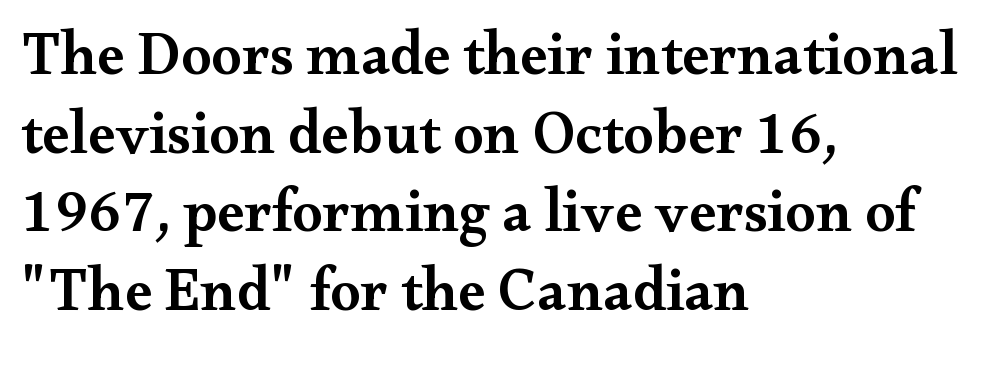
The passage shown has conventional tracking throughout. This sample is left-justified, so line endings fall wherever the words run out. Summary of vertical rhythm: regular, with standard interline spacing. Beneath every word, the page is bare. Posture: straight, roman, zero tilt.
